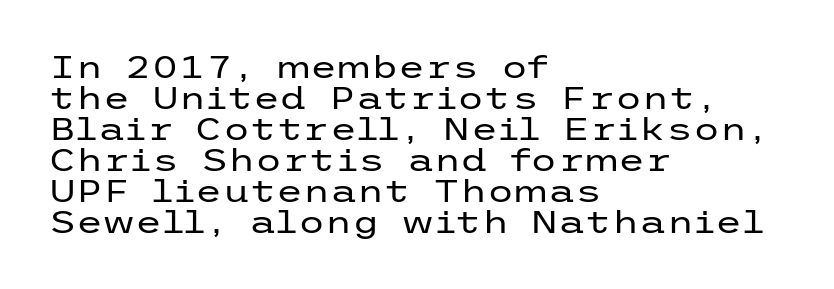
The image shows 31 px regular-weight, wide sans-serif type, upright; set left-aligned, tight line spacing (1.0x), normal letter spacing, not underlined; low stroke contrast and a medium x-height.
